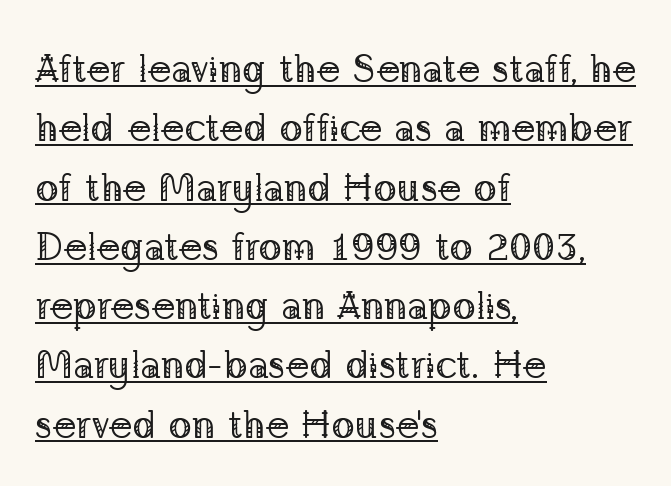
{"serif": "yes", "italic": "no", "bold": "no", "weight": "regular", "width": "normal", "stroke_contrast": "low", "x_height": "medium", "monospaced": "no", "underline": "yes", "align": "left", "line_spacing": "normal", "line_spacing_ratio": 1.52, "letter_spacing": "normal", "letter_spacing_em": 0.0, "glyph_px": 39}
